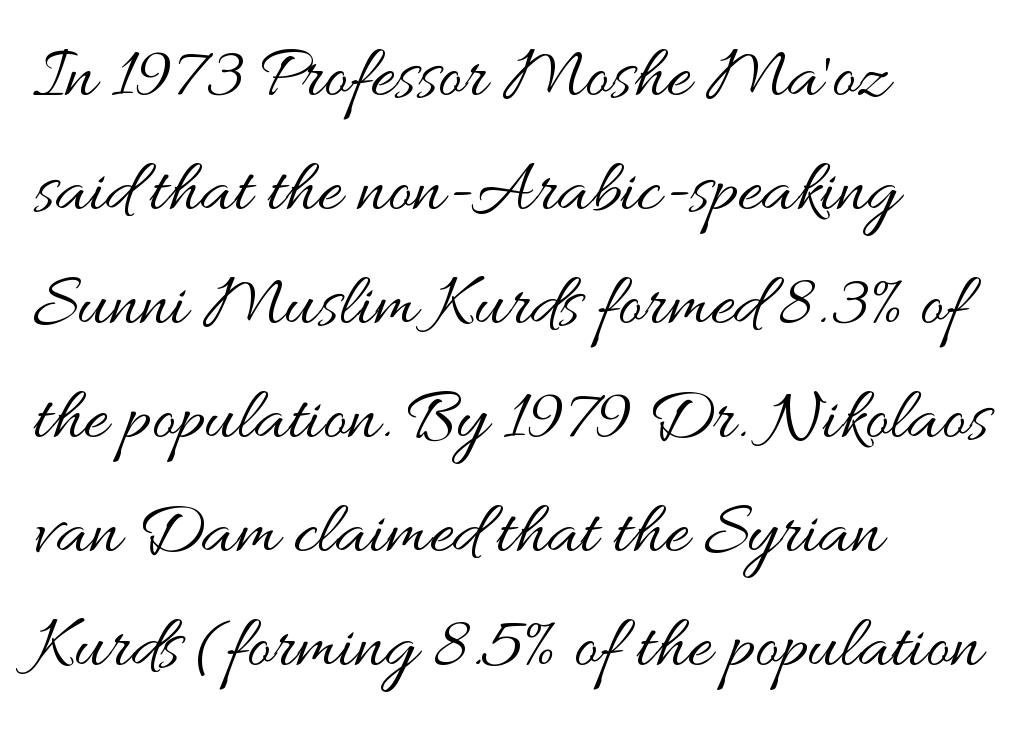
{"bold": "no", "weight": "regular", "width": "wide", "stroke_contrast": "medium", "x_height": "small", "monospaced": "no", "underline": "no", "align": "left", "line_spacing": "normal", "line_spacing_ratio": 1.54, "letter_spacing": "normal", "letter_spacing_em": 0.0, "glyph_px": 74}
